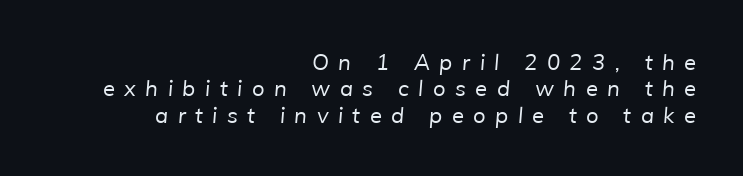
The image shows 22 px text type; set right-aligned, line spacing 1.2x, unusually wide letter spacing (+0.43 em), not underlined.
